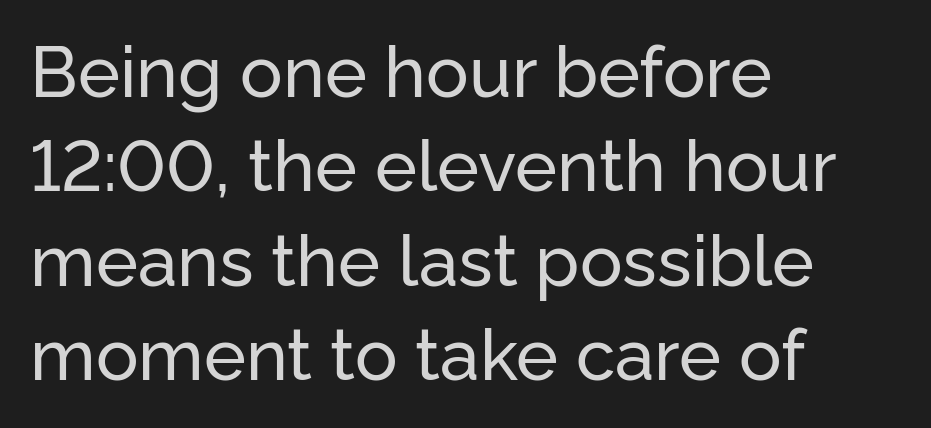
{"serif": "no", "italic": "no", "width": "normal", "stroke_contrast": "low", "x_height": "medium", "monospaced": "no", "underline": "no", "align": "left", "line_spacing": "normal", "line_spacing_ratio": 1.33, "letter_spacing": "normal", "letter_spacing_em": 0.0, "glyph_px": 71}
